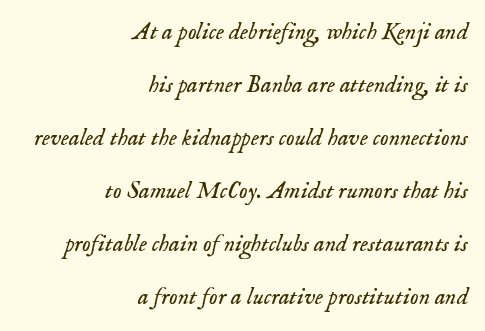
The image shows 24 px text type, italic (leaning right); set right-aligned, loose line spacing (2.21x), normal letter spacing, not underlined.
